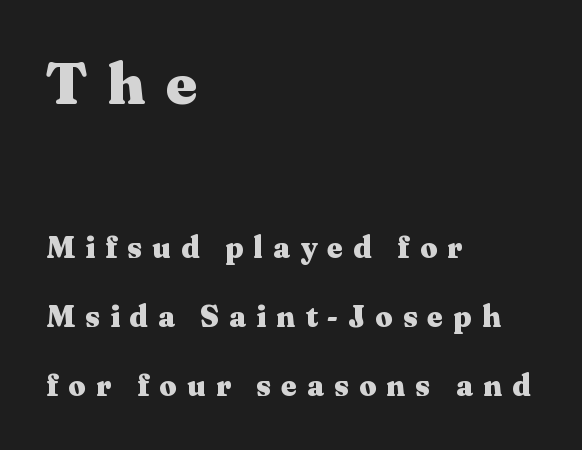
Q: Is the text bold? A: Yes.
Q: Is the text italic (slanted)? A: No, it is upright.
Q: Is the typeface a serif or a sans-serif typeface? A: Serif.
Q: Is the text underlined? A: No.
Q: How is the paragraph aligned? A: Left-aligned.
Q: Is the spacing between letters normal or unusually wide? A: Unusually wide.
Q: Is the spacing between lines tight, normal or loose? A: Loose.
Q: Which block of text is set in a larger size, the first (top) or the second (bottom)? A: The first (top) one.
Q: Width (condensed, normal, or wide)? A: Wide.
Q: Stroke contrast? A: Medium.
Q: x-height? A: Medium.
Q: Monospaced? A: No.
